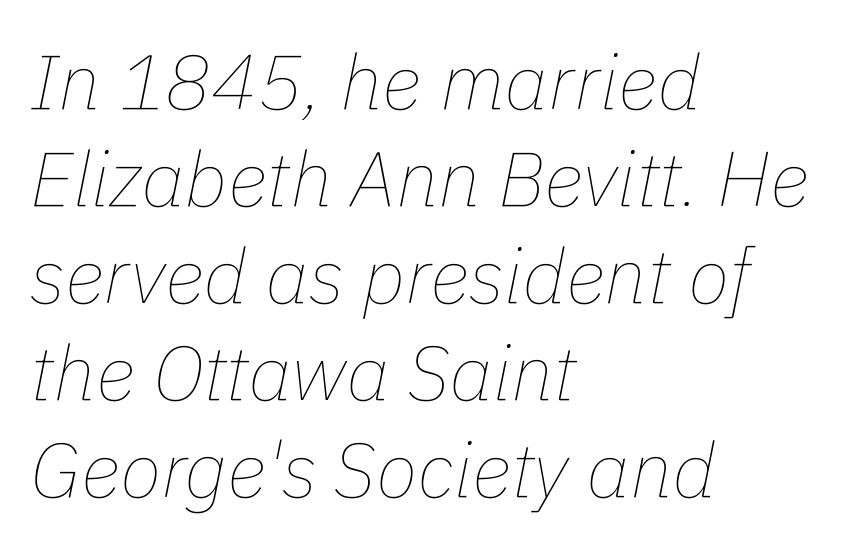
Q: Is the text bold? A: No.
Q: Is the text italic (slanted)? A: Yes, it leans right by about 11 degrees.
Q: Is the text underlined? A: No.
Q: How is the paragraph aligned? A: Left-aligned.
Q: Is the spacing between letters normal or unusually wide? A: Normal.
Q: Is the spacing between lines tight, normal or loose? A: Normal.
Q: Width (condensed, normal, or wide)? A: Normal.
Q: Stroke contrast? A: Low.
Q: x-height? A: Medium.
Q: Monospaced? A: No.
